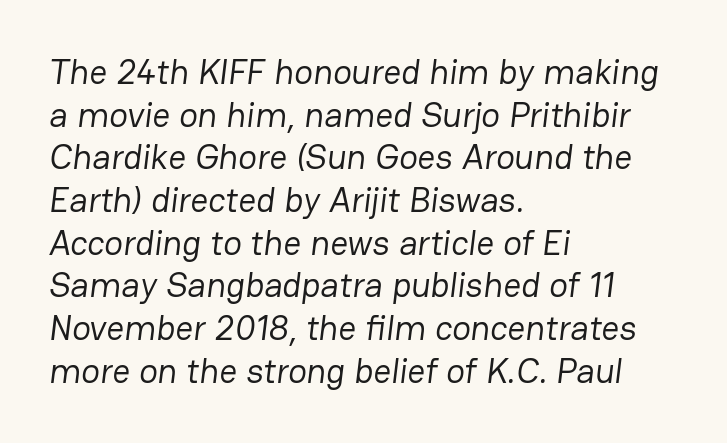
{"serif": "no", "bold": "no", "weight": "regular", "width": "normal", "stroke_contrast": "low", "x_height": "medium", "monospaced": "no", "underline": "no", "align": "left", "line_spacing_ratio": 1.22, "letter_spacing": "normal", "letter_spacing_em": 0.0, "glyph_px": 35}
